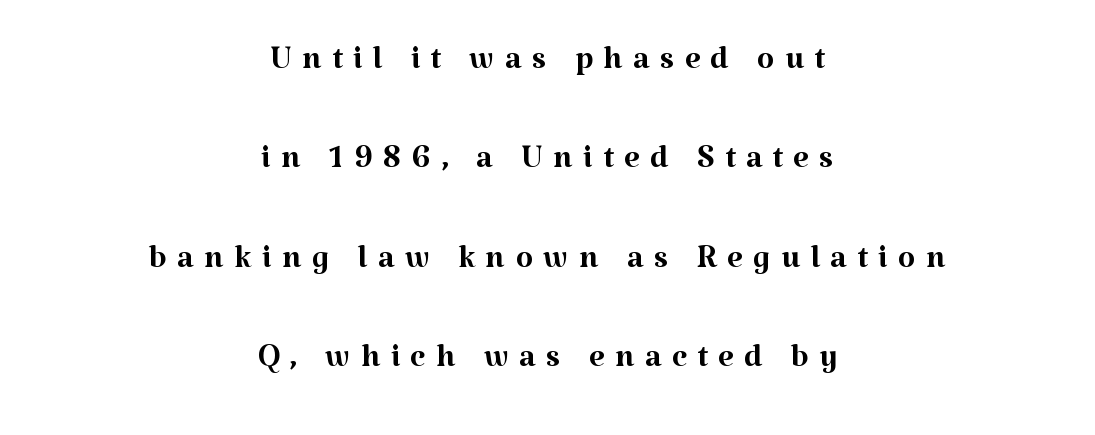
Q: Is the text bold? A: No.
Q: Is the text italic (slanted)? A: No, it is upright.
Q: Is the typeface a serif or a sans-serif typeface? A: Serif.
Q: Is the text underlined? A: No.
Q: How is the paragraph aligned? A: Centered.
Q: Is the spacing between letters normal or unusually wide? A: Unusually wide.
Q: Is the spacing between lines tight, normal or loose? A: Loose.
Q: Width (condensed, normal, or wide)? A: Normal.
Q: Stroke contrast? A: Medium.
Q: x-height? A: Medium.
Q: Monospaced? A: No.
